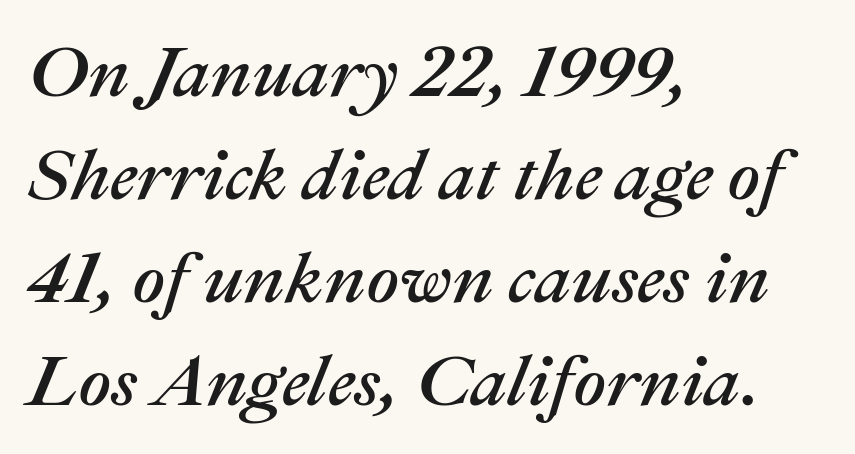
Do the characters align in a grid? No, the font is proportional. The lines are quadded left. Inter-character spacing is left at the font's built-in metrics. Has an underline been added? It has not. Italic? Definitely — the glyphs are oblique.
